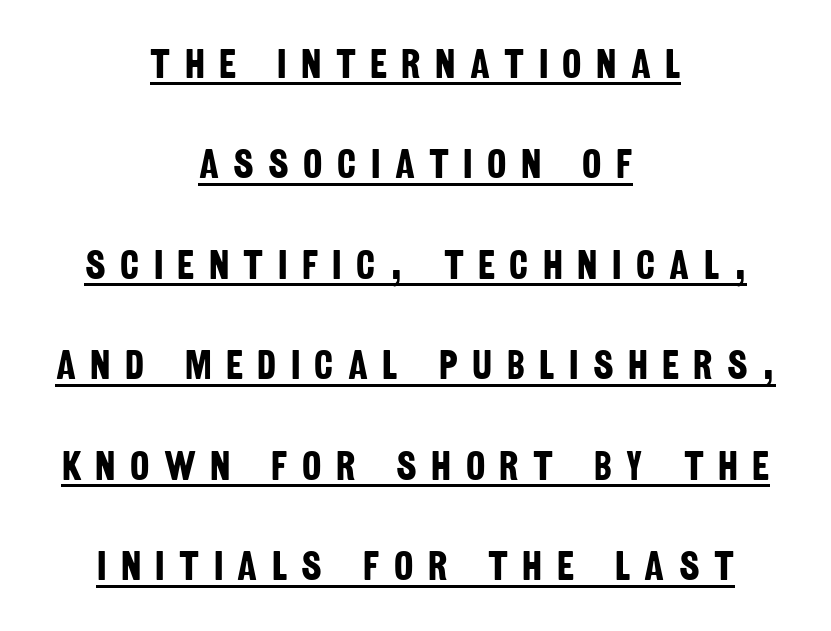
Q: Is the text bold? A: Yes.
Q: Is the typeface a serif or a sans-serif typeface? A: Sans-serif.
Q: Is the text underlined? A: Yes.
Q: How is the paragraph aligned? A: Centered.
Q: Is the spacing between letters normal or unusually wide? A: Unusually wide.
Q: Is the spacing between lines tight, normal or loose? A: Loose.
Q: Width (condensed, normal, or wide)? A: Condensed.
Q: Stroke contrast? A: Low.
Q: x-height? A: Large.
Q: Monospaced? A: No.
